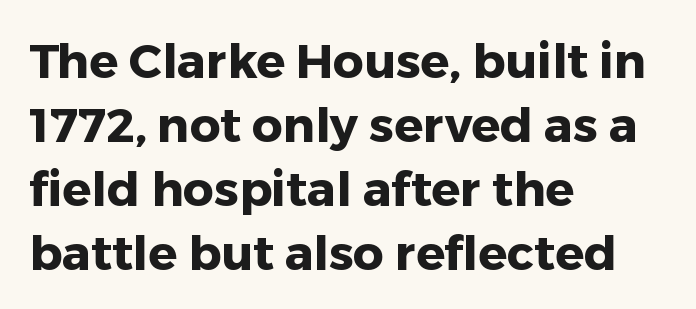
{"serif": "no", "italic": "no", "bold": "yes", "weight": "heavy", "width": "normal", "stroke_contrast": "low", "x_height": "medium", "monospaced": "no", "underline": "no", "align": "left", "line_spacing": "normal", "line_spacing_ratio": 1.33, "letter_spacing": "normal", "letter_spacing_em": 0.0, "glyph_px": 48}
